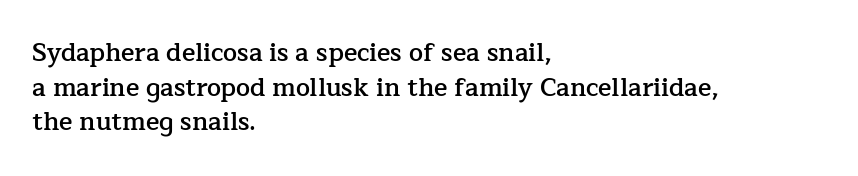
Q: Is the text bold? A: Semi-bold.
Q: Is the text italic (slanted)? A: No, it is upright.
Q: Is the text underlined? A: No.
Q: How is the paragraph aligned? A: Left-aligned.
Q: Is the spacing between letters normal or unusually wide? A: Normal.
Q: Is the spacing between lines tight, normal or loose? A: Normal.
